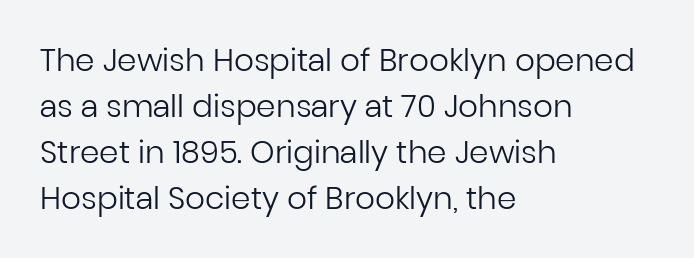
The image shows 31 px regular-weight sans-serif type, upright; set left-aligned, normal line spacing (1.48x), normal letter spacing, not underlined; low stroke contrast and a medium x-height.
